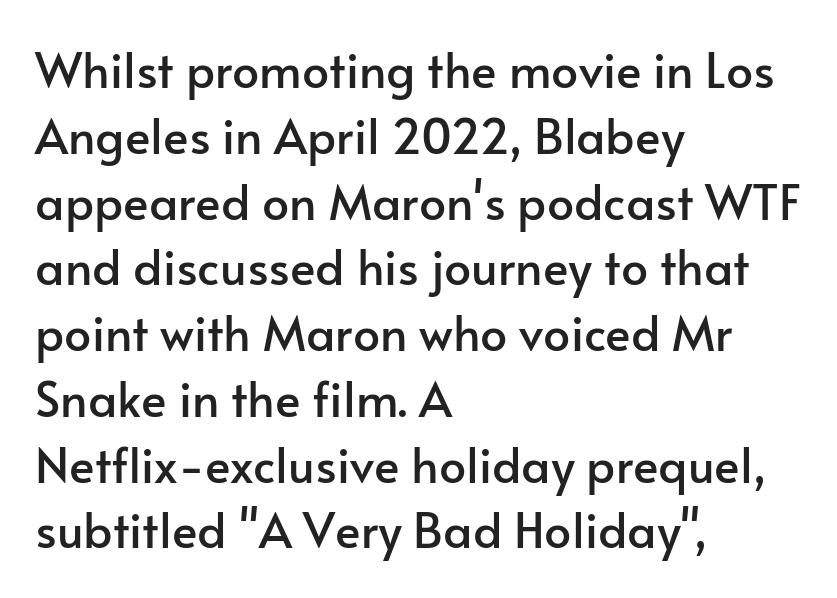
Does extra space separate the letters? No, they use regular spacing. Unlike a traditional serif, this face leaves its strokes unadorned. This sample has the flowing, uneven cadence of proportional lettering. In terms of leading, this rendering sits right in the middle.
